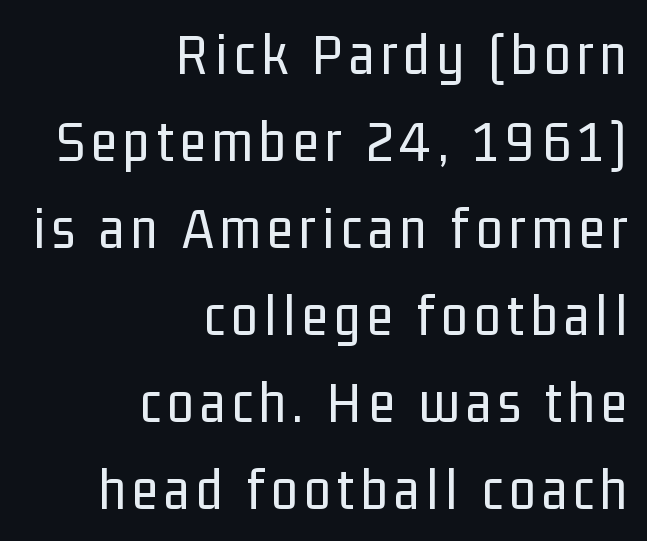
Q: Is the text bold? A: No.
Q: Is the text italic (slanted)? A: No, it is upright.
Q: Is the typeface a serif or a sans-serif typeface? A: Sans-serif.
Q: Is the text underlined? A: No.
Q: How is the paragraph aligned? A: Right-aligned.
Q: Is the spacing between lines tight, normal or loose? A: Normal.
Q: Width (condensed, normal, or wide)? A: Condensed.
Q: Stroke contrast? A: Low.
Q: x-height? A: Medium.
Q: Monospaced? A: No.
